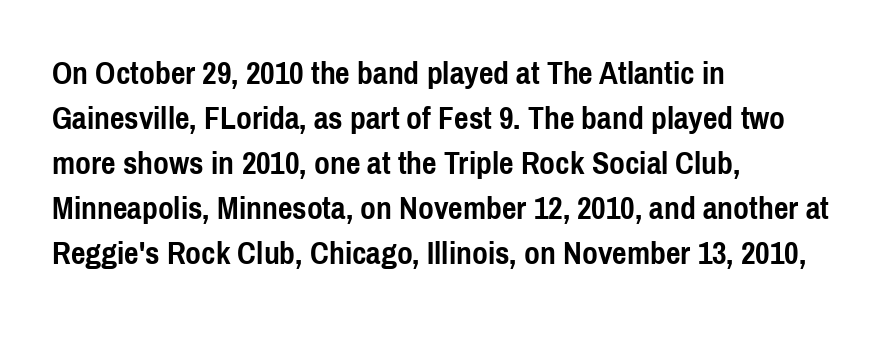
{"serif": "no", "italic": "no", "bold": "yes", "weight": "semibold", "width": "condensed", "x_height": "medium", "monospaced": "no", "underline": "no", "align": "left", "line_spacing": "normal", "line_spacing_ratio": 1.41, "letter_spacing": "normal", "letter_spacing_em": 0.0, "glyph_px": 32}
